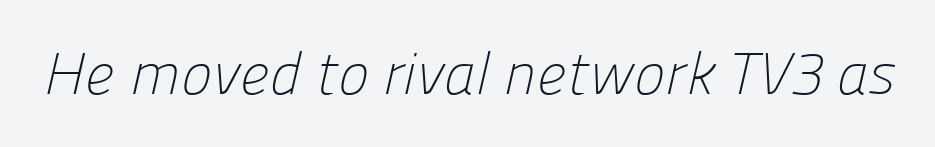
{"serif": "no", "bold": "no", "weight": "light", "width": "normal", "stroke_contrast": "low", "x_height": "medium", "monospaced": "no", "underline": "no", "letter_spacing": "normal", "letter_spacing_em": 0.0, "glyph_px": 59}
